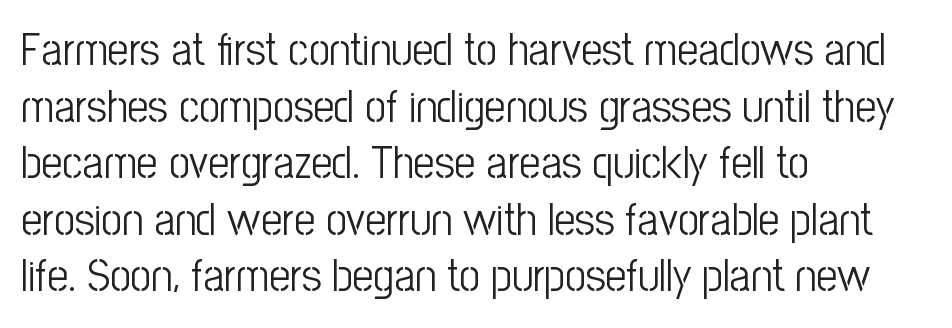
The image shows 46 px light, condensed sans-serif type, upright; set left-aligned, line spacing 1.23x, normal letter spacing, not underlined; low stroke contrast and a medium x-height.
